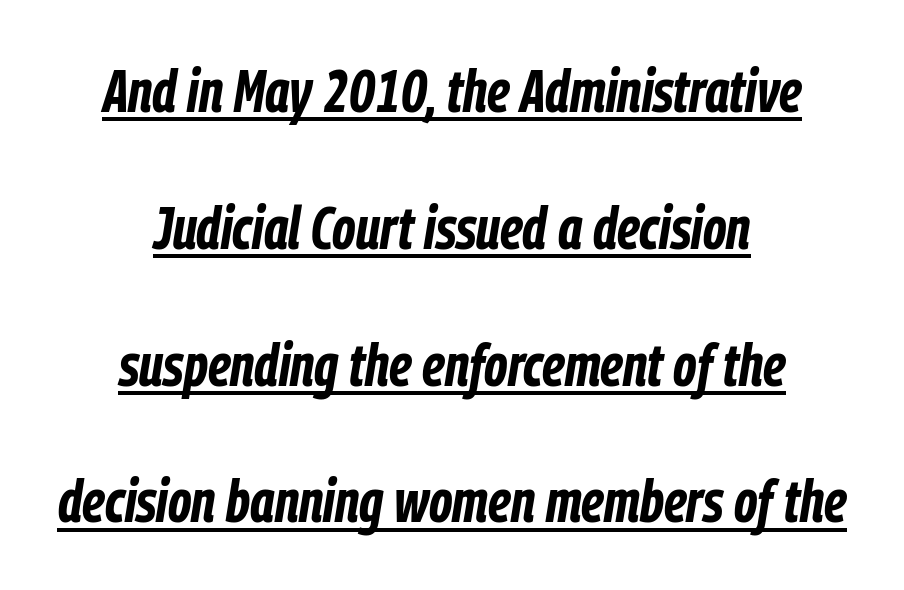
This sample has the flowing, uneven cadence of proportional lettering. Caption: bold face, heavy strokes. Does the copy run flush right? No — it is centered line by line. Characters are canted at an angle relative to the baseline's perpendicular. Horizontal bands of white between lines are thick stripes. The line texture is even and compact thanks to regular tracking.
